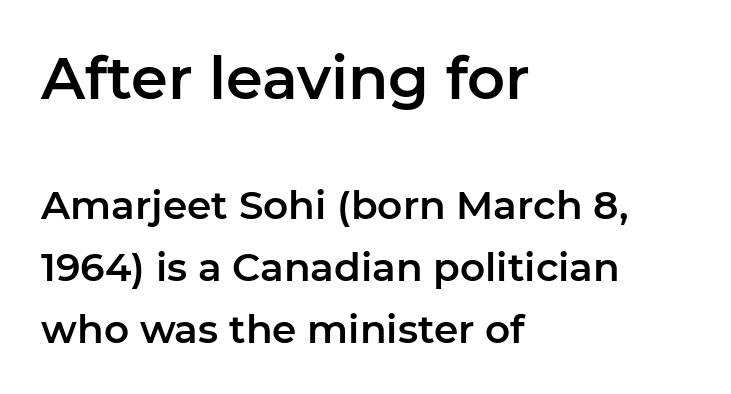
Q: Is the text italic (slanted)? A: No, it is upright.
Q: Is the typeface a serif or a sans-serif typeface? A: Sans-serif.
Q: Is the text underlined? A: No.
Q: How is the paragraph aligned? A: Left-aligned.
Q: Is the spacing between letters normal or unusually wide? A: Normal.
Q: Is the spacing between lines tight, normal or loose? A: Normal.
Q: Which block of text is set in a larger size, the first (top) or the second (bottom)? A: The first (top) one.
Q: Width (condensed, normal, or wide)? A: Normal.
Q: Stroke contrast? A: Low.
Q: x-height? A: Medium.
Q: Monospaced? A: No.
